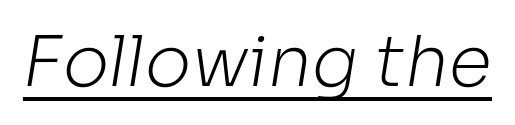
Is this a fixed-width face? No — the glyphs have proportional, varying widths. Check the space under the baseline: a stroke is drawn there. Nobody touched the tracking dial on this one. A light-to-regular cut is what we see here.
